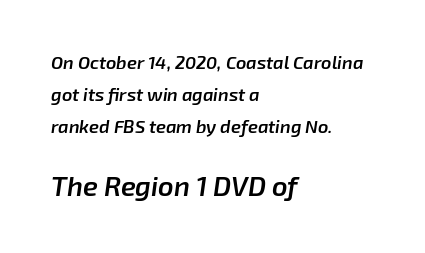
The image shows 27 px text type, italic (leaning right); set left-aligned, line spacing 1.78x, normal letter spacing, not underlined; the second (bottom) block is 1.5x larger.
